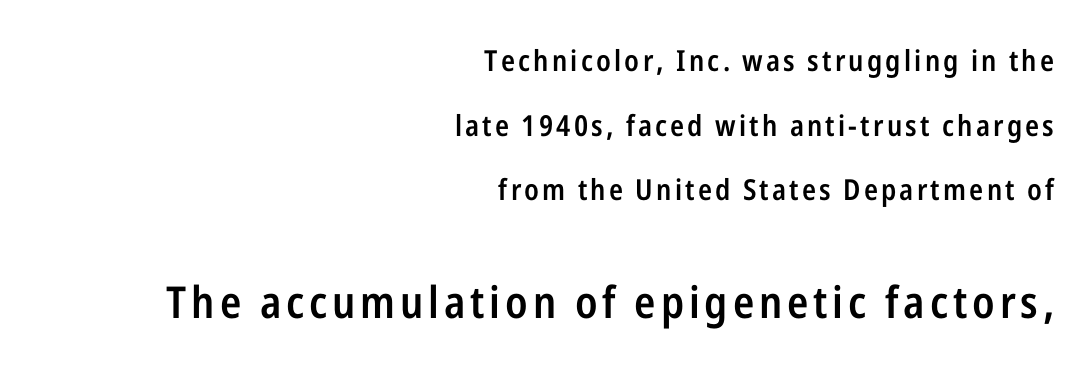
The image shows 44 px semibold, condensed sans-serif type, upright; set right-aligned, loose line spacing (2.23x), not underlined; the second (bottom) block is 1.52x larger; low stroke contrast and a medium x-height.
